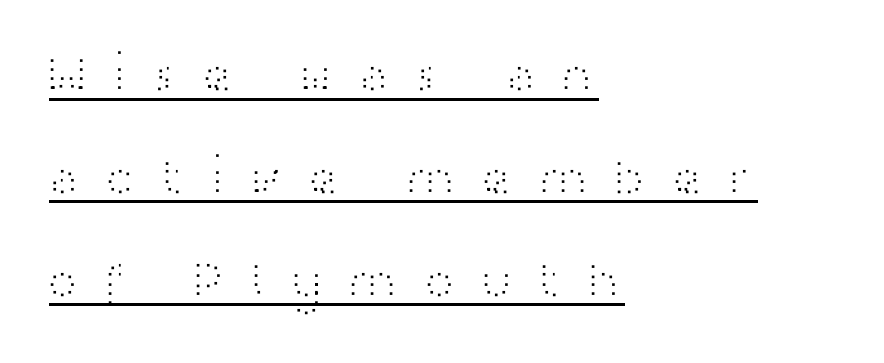
Is the letter spacing exaggerated? Yes — the characters are pushed far apart. Grotesque or geometric, the face here clearly has no serifs. Honestly, the underline is the first thing you notice here. If you drew a ruler down the left edge, every line would touch it. The strokes carry an ordinary text weight at most. Airy leading.
